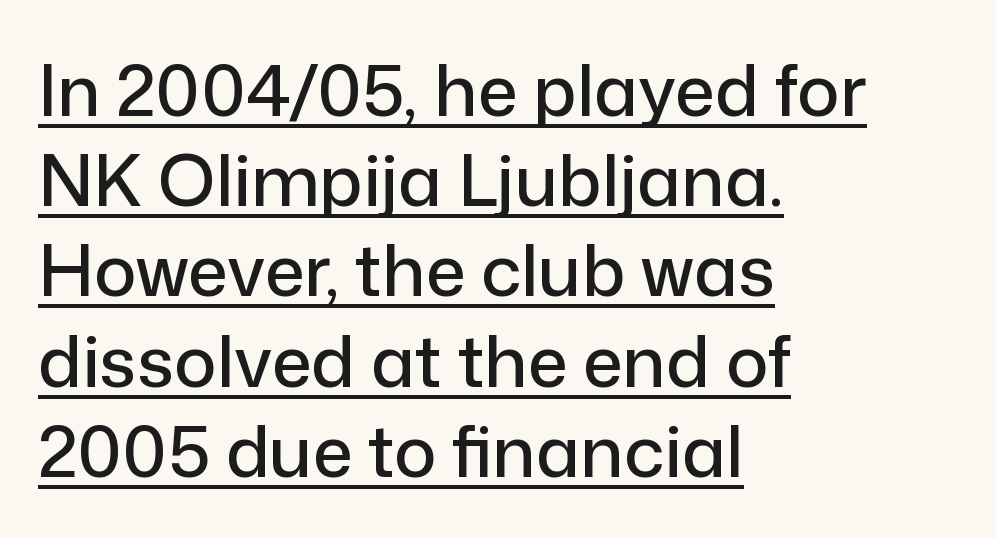
{"serif": "no", "italic": "no", "width": "normal", "stroke_contrast": "low", "x_height": "medium", "monospaced": "no", "underline": "yes", "align": "left", "line_spacing": "normal", "line_spacing_ratio": 1.27, "letter_spacing": "normal", "letter_spacing_em": 0.0, "glyph_px": 71}
